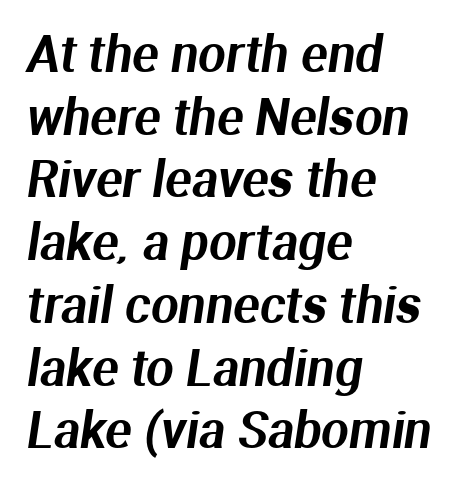
Q: Is the typeface a serif or a sans-serif typeface? A: Sans-serif.
Q: Is the text underlined? A: No.
Q: How is the paragraph aligned? A: Left-aligned.
Q: Is the spacing between letters normal or unusually wide? A: Normal.
Q: Is the spacing between lines tight, normal or loose? A: Normal.
Q: Width (condensed, normal, or wide)? A: Normal.
Q: Stroke contrast? A: Medium.
Q: x-height? A: Medium.
Q: Monospaced? A: No.
